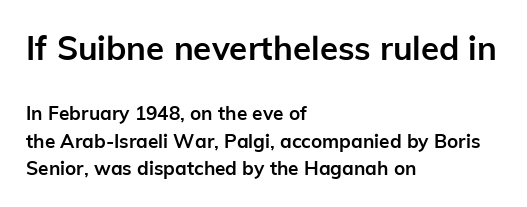
{"serif": "no", "italic": "no", "bold": "yes", "weight": "semibold", "width": "normal", "stroke_contrast": "low", "x_height": "medium", "monospaced": "no", "underline": "no", "align": "left", "line_spacing": "normal", "line_spacing_ratio": 1.45, "letter_spacing": "normal", "letter_spacing_em": 0.0, "larger_block": "first", "size_ratio": 1.74, "glyph_px": 33}
